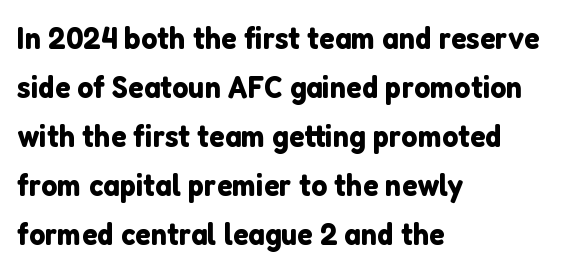
Short note: letters normally spaced. The letters advance in unequal steps, a hallmark of proportional type. Notice how the passage keeps a crisp vertical edge on the left only. These lines sit exactly where default settings would place them. Honestly, there is no underline to notice here at all.
